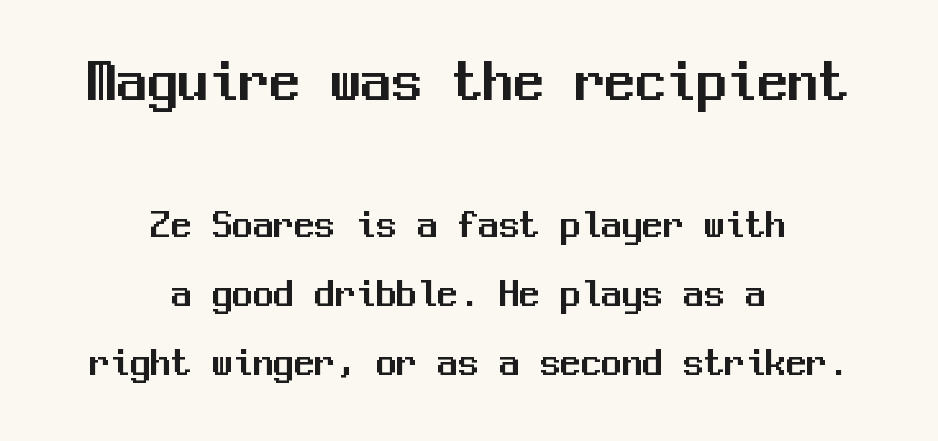
Stroke terminals: plain, sans-serif. Monospaced: the letters line up in strict vertical columns. The line-height multiplier appears to be the usual default. These lines are centered, leaving both edges ragged. The lettering stays uniformly vertical, giving the passage a roman look.
